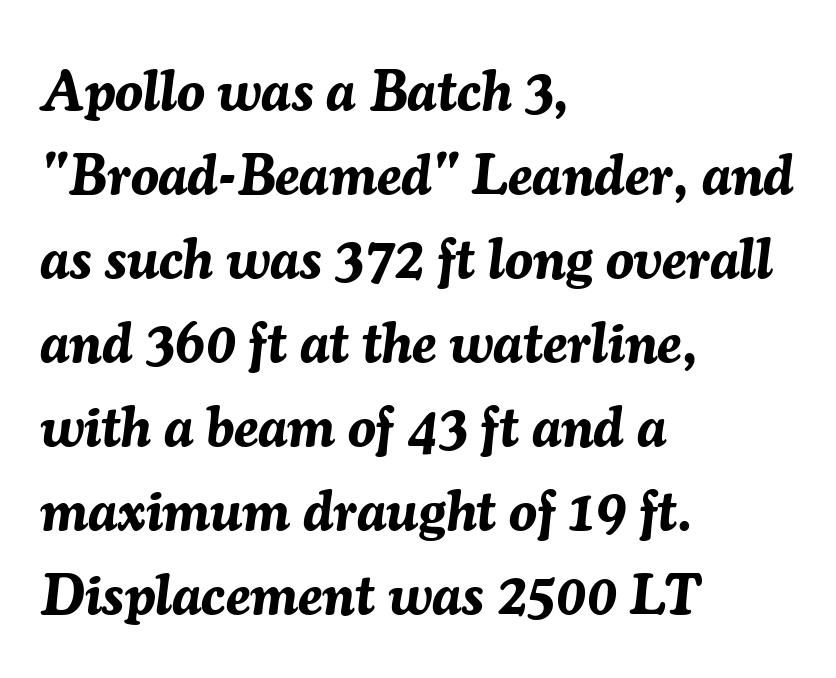
The image shows 56 px bold type, italic (leaning right); set left-aligned, normal line spacing (1.5x), normal letter spacing, not underlined; medium stroke contrast and a medium x-height.
